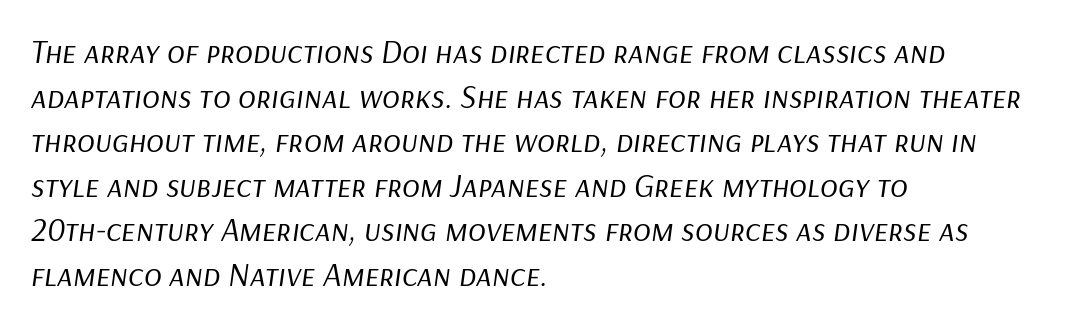
The image shows 33 px regular-weight type, italic (leaning right); set left-aligned, normal line spacing (1.35x), normal letter spacing, not underlined; low stroke contrast and a medium x-height.
